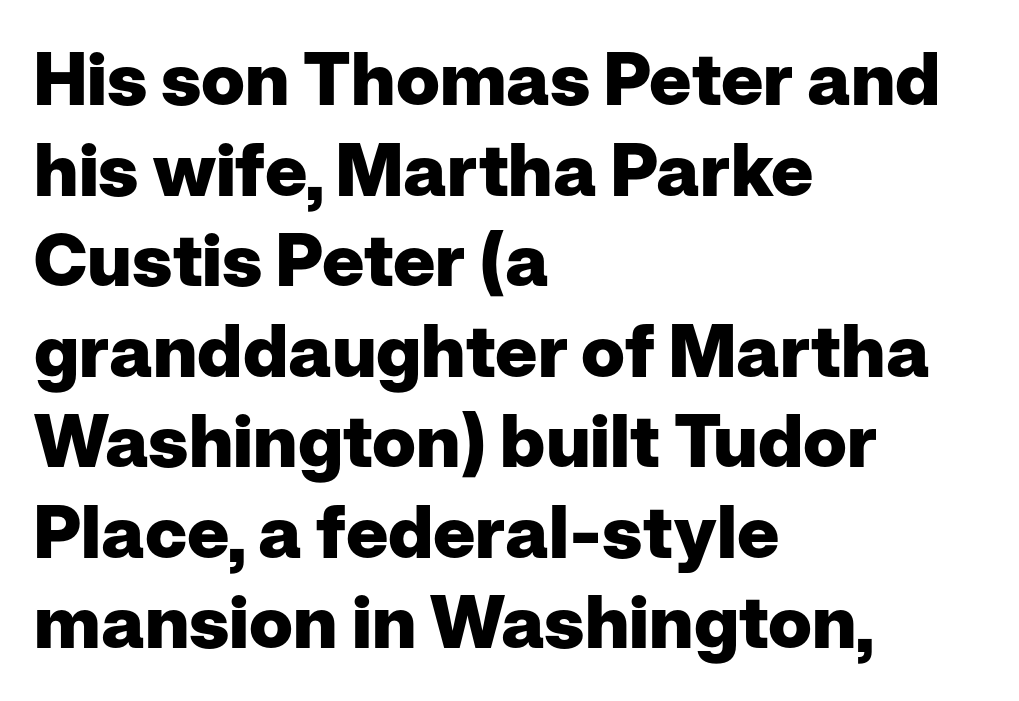
The image shows 73 px heavy sans-serif type, upright; set left-aligned, line spacing 1.24x, normal letter spacing, not underlined; low stroke contrast and a medium x-height.
